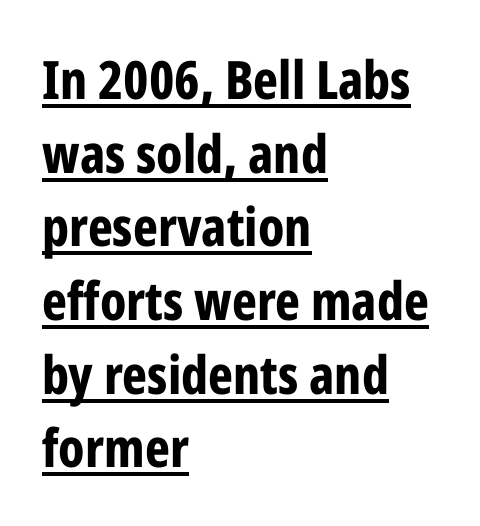
The image shows 53 px bold, condensed sans-serif type, upright; set left-aligned, normal line spacing (1.39x), normal letter spacing, underlined; low stroke contrast and a medium x-height.
